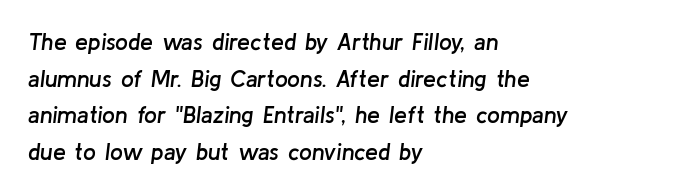
{"italic": "yes", "lean": "right", "slant_degrees": 8, "bold": "semi", "underline": "no", "align": "left", "line_spacing": "normal", "line_spacing_ratio": 1.59, "letter_spacing": "normal", "letter_spacing_em": 0.0, "glyph_px": 23}
